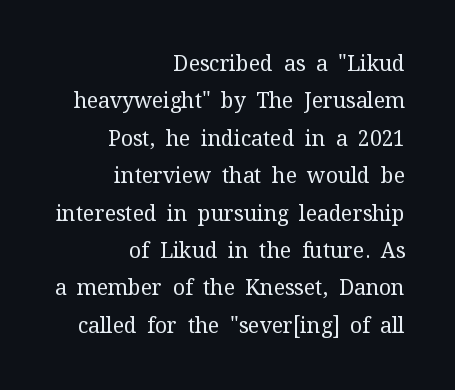
The image shows 21 px text type, upright; set right-aligned, line spacing 1.78x, normal letter spacing, not underlined.
